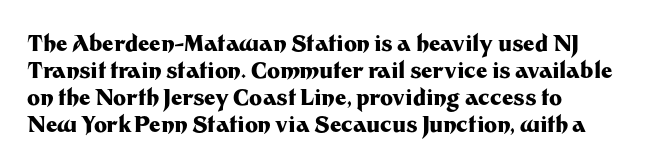
A typesetter would mark this as roman, not italic. What stands out about the letter spacing? Nothing — it is the standard amount. The baseline area is clear. Caption: bold face, heavy strokes.
